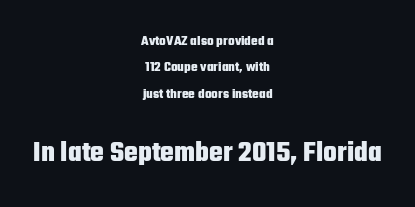
The image shows 29 px heavy, condensed sans-serif type, upright; set centered, line spacing 1.88x, normal letter spacing, not underlined; the second (bottom) block is 2.07x larger; low stroke contrast and a medium x-height.
